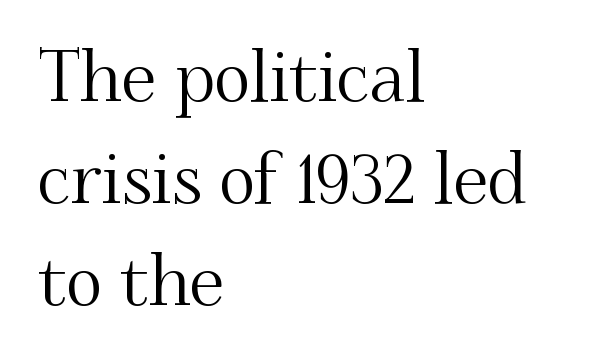
The image shows 70 px serif type, upright; set left-aligned, normal line spacing (1.46x), normal letter spacing, not underlined; medium stroke contrast and a small x-height.
